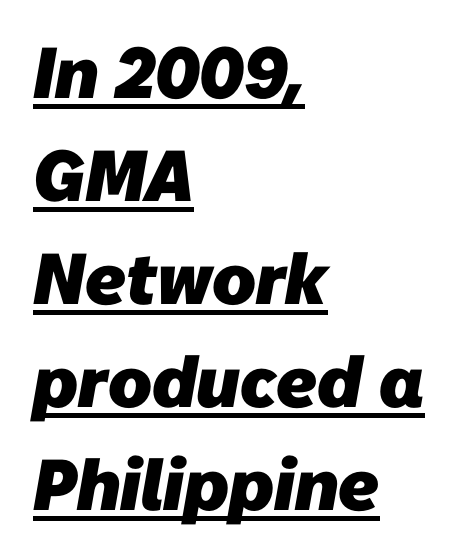
In terms of letterspacing, this is plain default setting. What's the leading like? Ordinary, nothing unusual. A baseline rule has been typeset under these characters. Bold? Absolutely — the strokes are thick and heavy.
